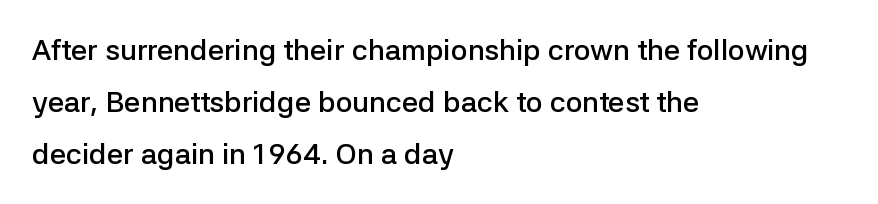
The image shows 29 px semibold sans-serif type, upright; set left-aligned, line spacing 1.8x, normal letter spacing, not underlined; low stroke contrast and a medium x-height.
